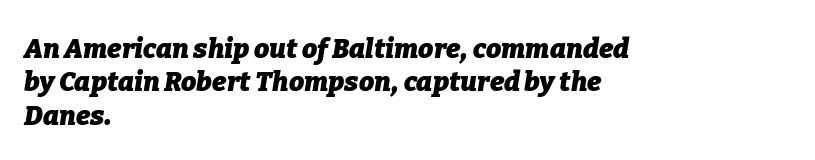
Q: Is the text bold? A: Yes.
Q: Is the text italic (slanted)? A: Yes, it leans right by about 9 degrees.
Q: Is the text underlined? A: No.
Q: How is the paragraph aligned? A: Left-aligned.
Q: Is the spacing between letters normal or unusually wide? A: Normal.
